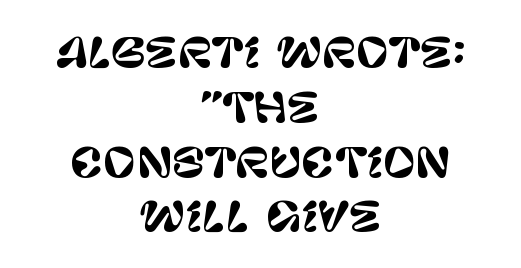
Q: Is the text italic (slanted)? A: Yes.
Q: Is the typeface a serif or a sans-serif typeface? A: Sans-serif.
Q: Is the text underlined? A: No.
Q: How is the paragraph aligned? A: Centered.
Q: Is the spacing between letters normal or unusually wide? A: Normal.
Q: Is the spacing between lines tight, normal or loose? A: Normal.
Q: Width (condensed, normal, or wide)? A: Normal.
Q: Stroke contrast? A: Low.
Q: x-height? A: Large.
Q: Monospaced? A: No.
